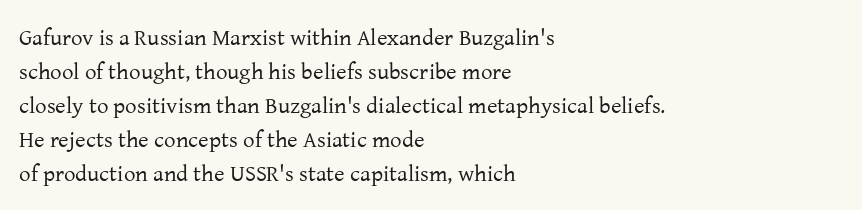
Q: Is the text bold? A: No.
Q: Is the text italic (slanted)? A: No, it is upright.
Q: Is the text underlined? A: No.
Q: How is the paragraph aligned? A: Left-aligned.
Q: Is the spacing between letters normal or unusually wide? A: Normal.
Q: Is the spacing between lines tight, normal or loose? A: Normal.
